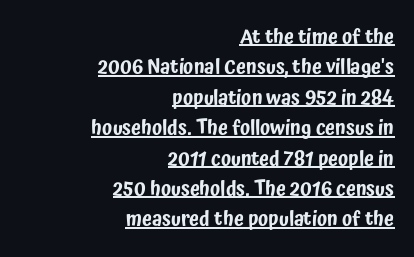
In terms of posture, this sample is upright. Tracking value appears to be zero — textbook default spacing. Caption: multi-line text, flush right, ragged left. In terms of leading, this rendering sits right in the middle. A rule runs beneath these lines of type.
